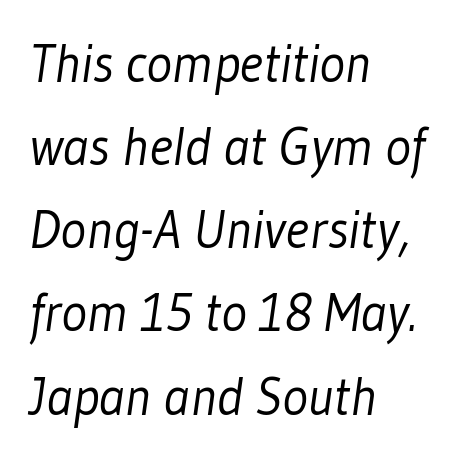
No letter is thick-stroked: the sample isn't bold. Caption: multi-line text, flush left, ragged right. Rows of type keep a routine distance in the vertical direction. Grotesque or geometric, the face here clearly has no serifs. Think of a printed novel: that variable character pitch is what you see here. The passage shown is not underscored anywhere.
